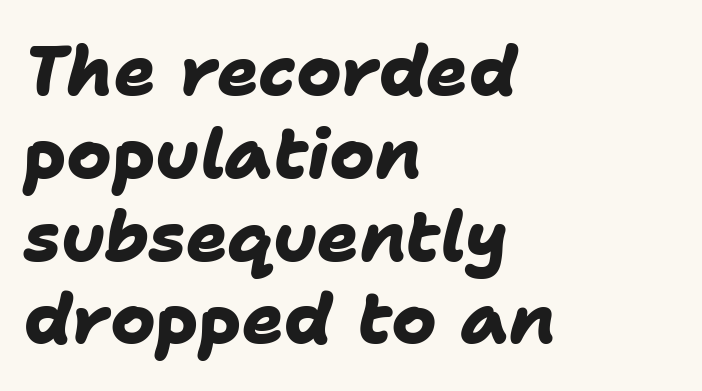
Character widths vary here, with narrow letters taking less room than wide ones. The text block is weighted toward the left margin, trailing off unevenly rightward. On the weight axis this lands at bold, roughly 700. No extra tracking has been applied to these lines. The glyphs are unaccompanied by any horizontal stroke below them.
